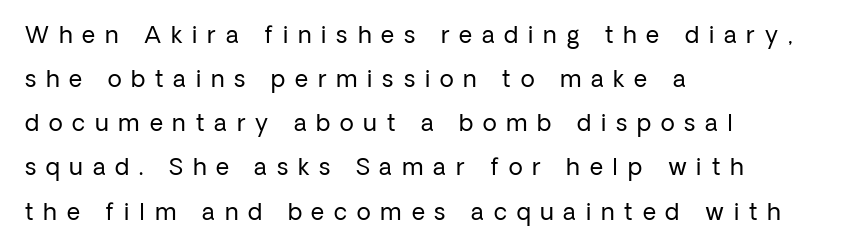
{"italic": "no", "bold": "no", "underline": "no", "align": "left", "line_spacing": "loose", "line_spacing_ratio": 1.92, "letter_spacing": "wide", "letter_spacing_em": 0.43, "glyph_px": 23}
